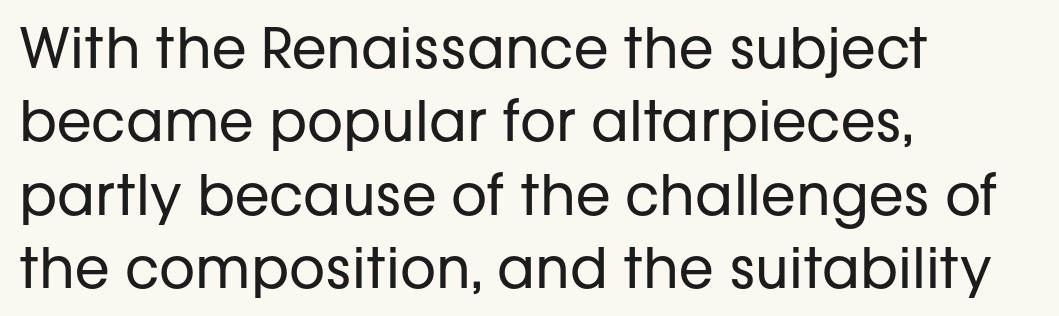
Descenders hang freely into open space. Each letter keeps its own natural width here, so spacing adapts to shape. No letter is thick-stroked: the sample isn't bold. Posture: upright roman.
